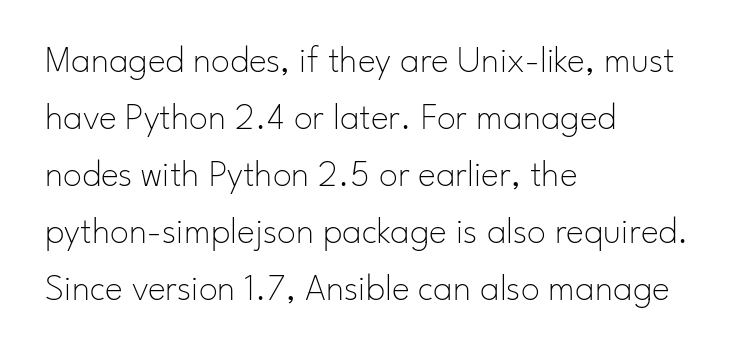
{"serif": "no", "italic": "no", "bold": "no", "weight": "thin", "width": "normal", "stroke_contrast": "low", "x_height": "small", "monospaced": "no", "underline": "no", "align": "left", "line_spacing": "normal", "line_spacing_ratio": 1.5, "letter_spacing": "normal", "letter_spacing_em": 0.0, "glyph_px": 38}
